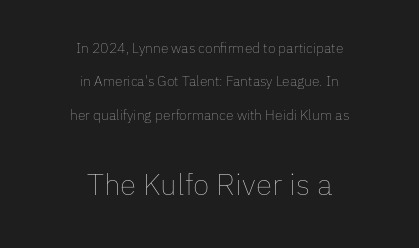
The image shows 30 px thin type, upright; set centered, loose line spacing (2.39x), normal letter spacing, not underlined; the second (bottom) block is 2.14x larger; low stroke contrast and a medium x-height.
